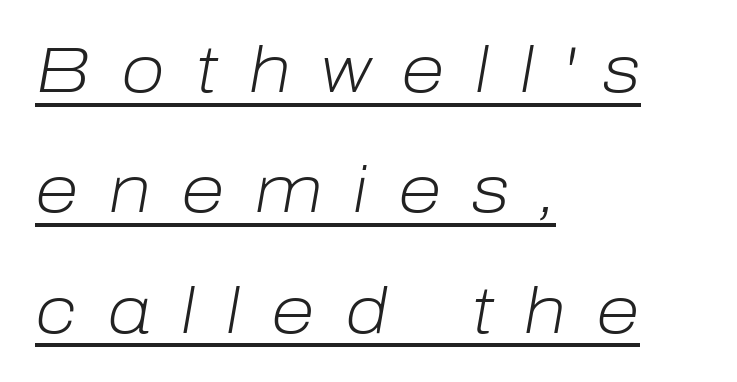
Q: Is the text bold? A: No.
Q: Is the text italic (slanted)? A: Yes, it leans right by about 10 degrees.
Q: Is the text underlined? A: Yes.
Q: How is the paragraph aligned? A: Left-aligned.
Q: Is the spacing between letters normal or unusually wide? A: Unusually wide.
Q: Width (condensed, normal, or wide)? A: Normal.
Q: Stroke contrast? A: Low.
Q: x-height? A: Medium.
Q: Monospaced? A: No.
